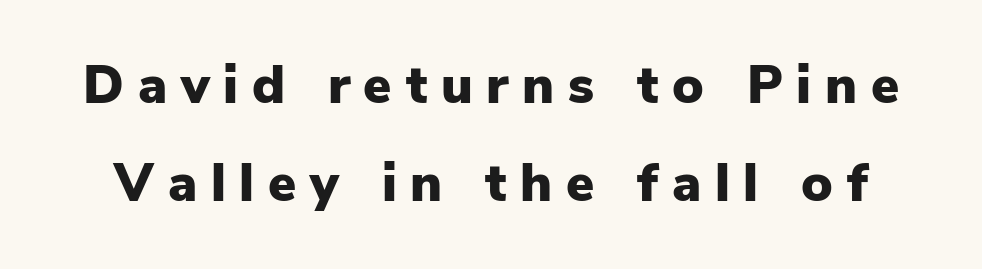
Q: Is the text bold? A: Yes.
Q: Is the text italic (slanted)? A: No, it is upright.
Q: Is the typeface a serif or a sans-serif typeface? A: Sans-serif.
Q: Is the text underlined? A: No.
Q: Is the spacing between letters normal or unusually wide? A: Unusually wide.
Q: Width (condensed, normal, or wide)? A: Normal.
Q: Stroke contrast? A: Low.
Q: x-height? A: Medium.
Q: Monospaced? A: No.
